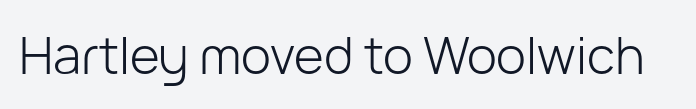
{"serif": "no", "italic": "no", "bold": "no", "weight": "light", "width": "normal", "stroke_contrast": "low", "x_height": "medium", "monospaced": "no", "underline": "no", "letter_spacing": "normal", "letter_spacing_em": 0.0, "glyph_px": 51}
